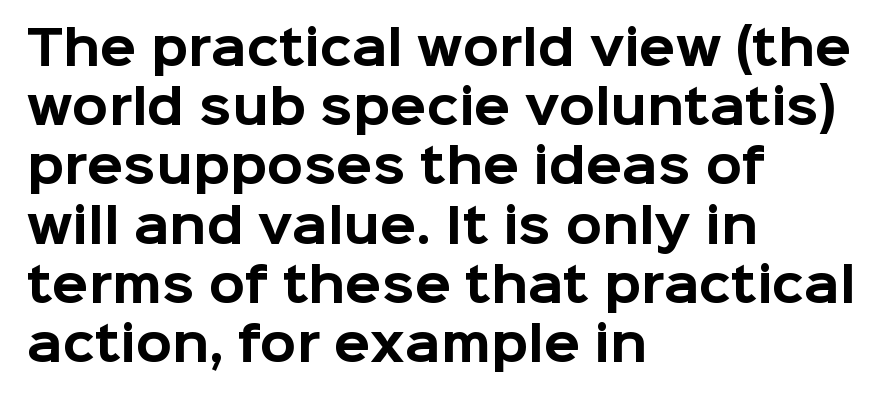
The lines are quadded left. These lines were composed using upright roman letters. In terms of letterspacing, this is plain default setting. Looks like regular typesetting: each glyph gets only the width it needs. Regarding leading, the lines here are spaced in the standard way. A bare baseline throughout the passage.
